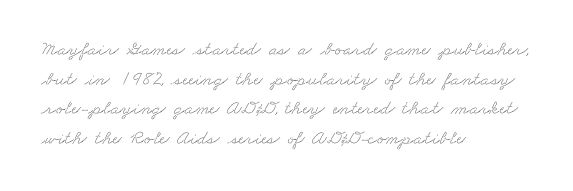
The rendering uses a moderate line-height, typical for paragraphs. The strip under each line holds only bare page. Does the copy run flush right? No — it runs flush left. Tracking here is standard; glyphs follow each other at the usual distance.
